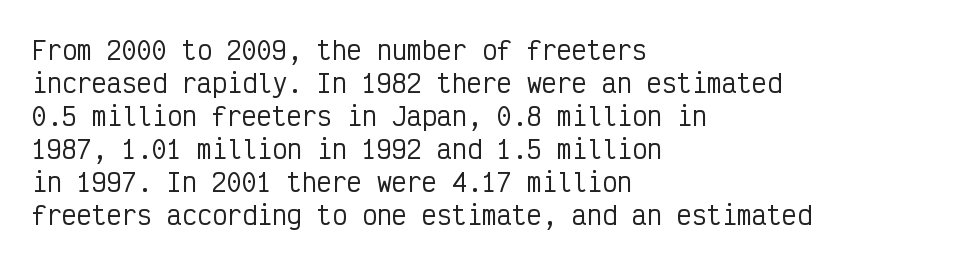
Every row of glyphs begins at an identical x-position on the left. Words appear dense and cohesive because spacing is normal. Unlike italic type, these characters show no tilt at all. Vertical spacing — default. Check under the words: just untouched page.
